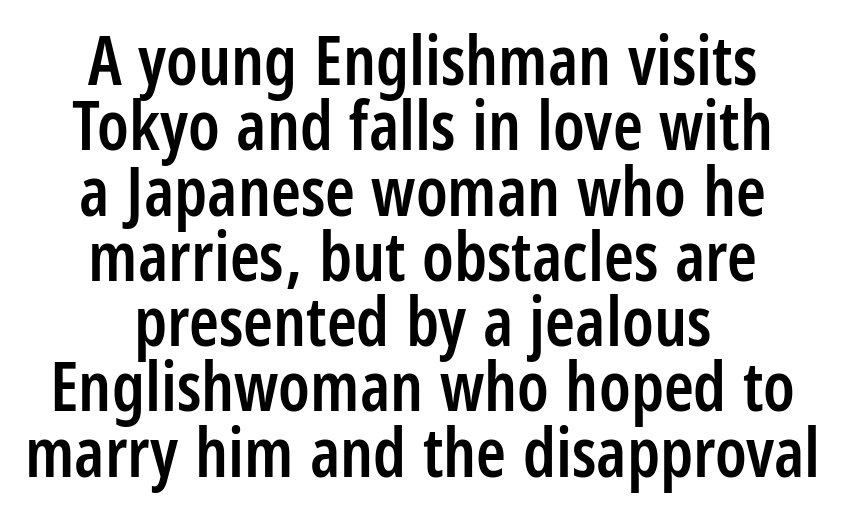
The image shows 68 px semibold, condensed sans-serif type, upright; set centered, tight line spacing (0.96x), normal letter spacing, not underlined; low stroke contrast and a large x-height.
